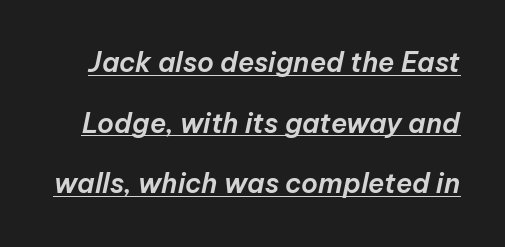
Q: Is the text italic (slanted)? A: Yes, it leans right by about 12 degrees.
Q: Is the text underlined? A: Yes.
Q: Is the spacing between letters normal or unusually wide? A: Normal.
Q: Is the spacing between lines tight, normal or loose? A: Loose.
